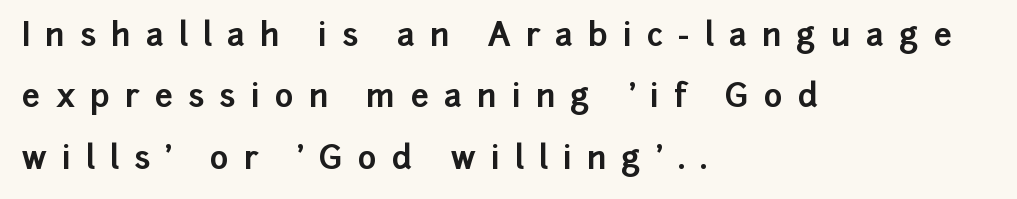
Italic? Not at all — the glyphs are vertical. The strip under each line holds only bare page. Line beginnings align vertically; line endings do not. Stroke terminals: plain, sans-serif. Is the letter spacing exaggerated? Yes — the characters are pushed far apart.
